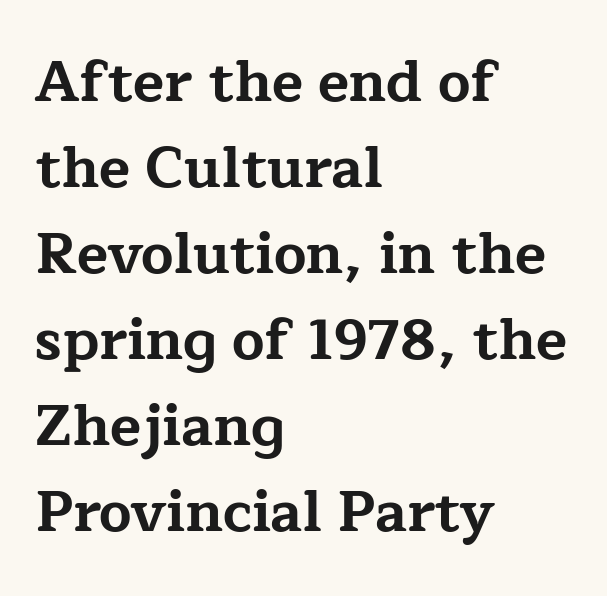
{"serif": "yes", "italic": "no", "bold": "yes", "weight": "bold", "width": "wide", "stroke_contrast": "low", "x_height": "medium", "monospaced": "no", "underline": "no", "align": "left", "line_spacing": "normal", "line_spacing_ratio": 1.51, "letter_spacing": "normal", "letter_spacing_em": 0.0, "glyph_px": 57}
